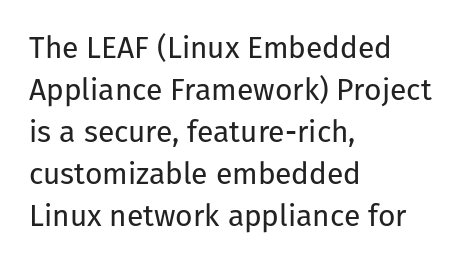
This rendering employs a face without finishing strokes, i.e., a sans-serif. Type without underlining. A typesetter would mark this as roman, not italic. Counters stay open thanks to moderate or lighter strokes. Is this a fixed-width face? No — the glyphs have proportional, varying widths.
